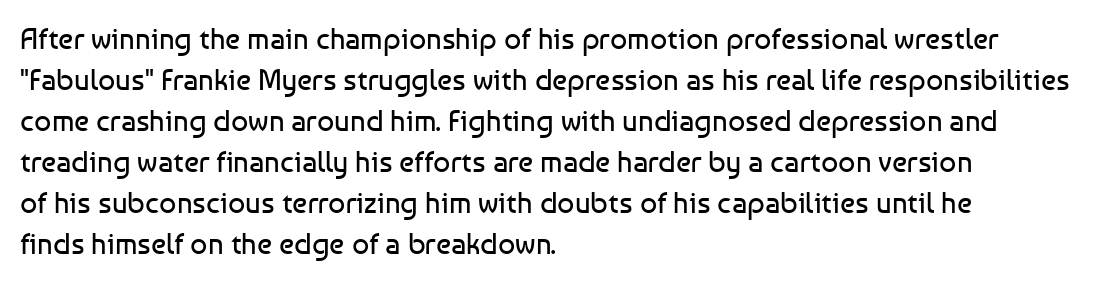
Q: Is the text bold? A: No.
Q: Is the text italic (slanted)? A: No, it is upright.
Q: Is the typeface a serif or a sans-serif typeface? A: Sans-serif.
Q: Is the text underlined? A: No.
Q: How is the paragraph aligned? A: Left-aligned.
Q: Is the spacing between letters normal or unusually wide? A: Normal.
Q: Is the spacing between lines tight, normal or loose? A: Normal.
Q: Width (condensed, normal, or wide)? A: Normal.
Q: Stroke contrast? A: Low.
Q: x-height? A: Medium.
Q: Monospaced? A: No.
